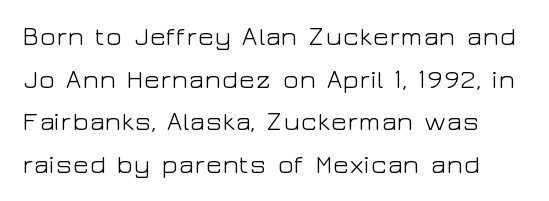
The image shows 27 px text type, upright; set normal line spacing (1.58x), normal letter spacing, not underlined.
